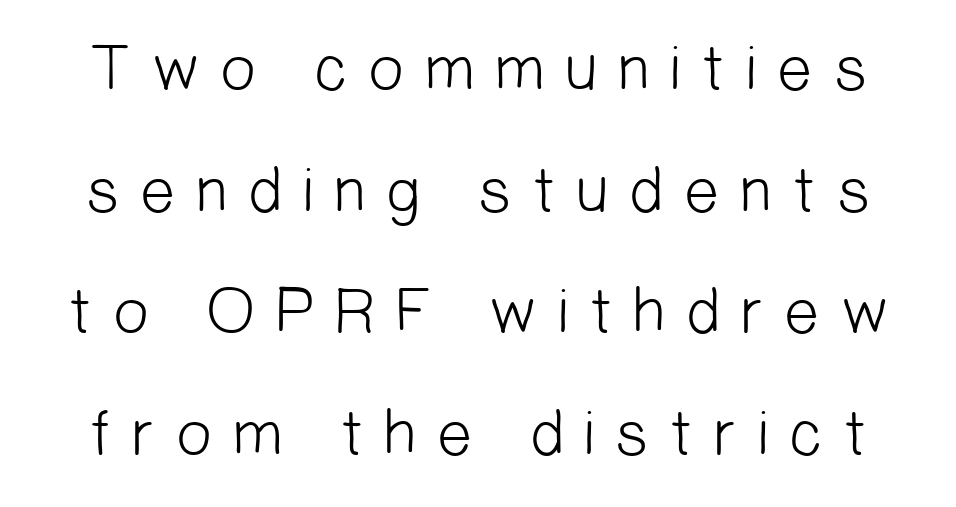
Q: Is the text bold? A: No.
Q: Is the typeface a serif or a sans-serif typeface? A: Sans-serif.
Q: Is the text underlined? A: No.
Q: Is the spacing between letters normal or unusually wide? A: Unusually wide.
Q: Width (condensed, normal, or wide)? A: Normal.
Q: Stroke contrast? A: Low.
Q: x-height? A: Medium.
Q: Monospaced? A: No.
